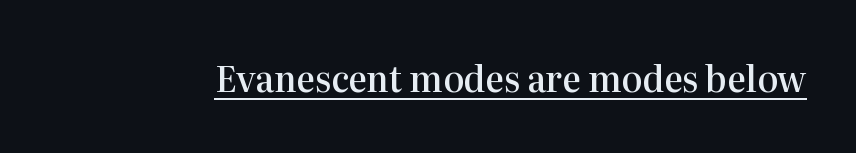
Think of a printed novel: that variable character pitch is what you see here. The string is rendered with underlining switched on. These lines were composed using upright roman letters. This sample uses a serif face. The glyphs have the mass of a demibold cut, below bold.
